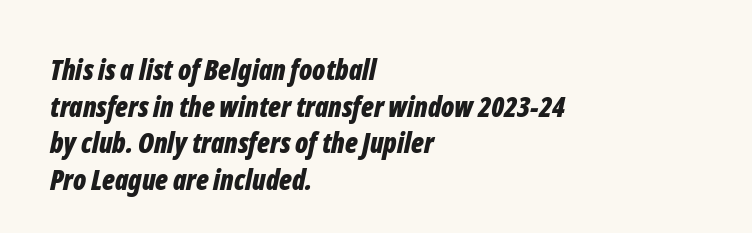
Q: Is the text bold? A: Yes.
Q: Is the text italic (slanted)? A: Yes, it leans right by about 12 degrees.
Q: Is the text underlined? A: No.
Q: How is the paragraph aligned? A: Left-aligned.
Q: Is the spacing between letters normal or unusually wide? A: Normal.
Q: Is the spacing between lines tight, normal or loose? A: Normal.
Q: Width (condensed, normal, or wide)? A: Condensed.
Q: Stroke contrast? A: Low.
Q: x-height? A: Medium.
Q: Monospaced? A: No.
